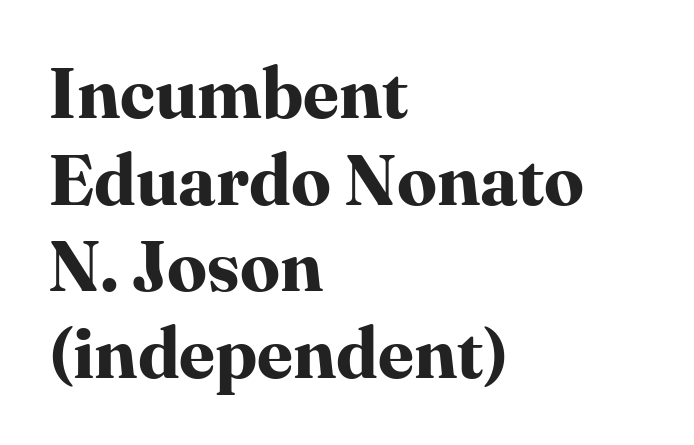
Q: Is the text bold? A: Yes.
Q: Is the text italic (slanted)? A: No, it is upright.
Q: Is the typeface a serif or a sans-serif typeface? A: Serif.
Q: Is the text underlined? A: No.
Q: How is the paragraph aligned? A: Left-aligned.
Q: Is the spacing between letters normal or unusually wide? A: Normal.
Q: Width (condensed, normal, or wide)? A: Normal.
Q: Stroke contrast? A: High.
Q: x-height? A: Medium.
Q: Monospaced? A: No.
